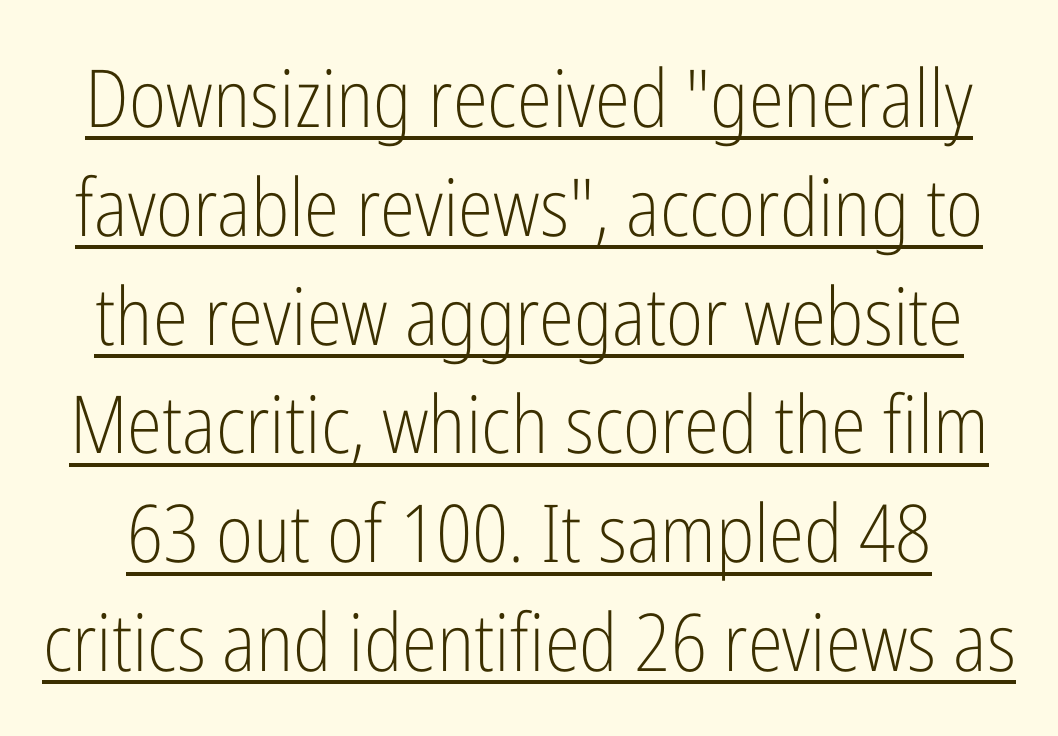
{"serif": "no", "italic": "no", "bold": "no", "weight": "light", "width": "condensed", "stroke_contrast": "low", "x_height": "medium", "monospaced": "no", "underline": "yes", "line_spacing": "normal", "line_spacing_ratio": 1.36, "letter_spacing": "normal", "letter_spacing_em": 0.0, "glyph_px": 80}
